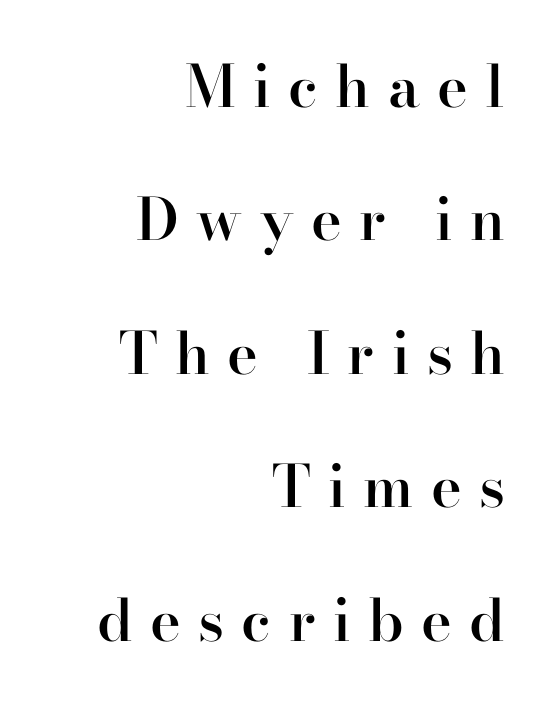
Horizontally, the lines are justified to the trailing edge only. This rendering features lettering with no underline. Do the letters lean? They stand straight. This sample uses a serif face. Widely set lines give the paragraph a tall, airy silhouette. The passage shown has open, widely tracked lettering throughout.
